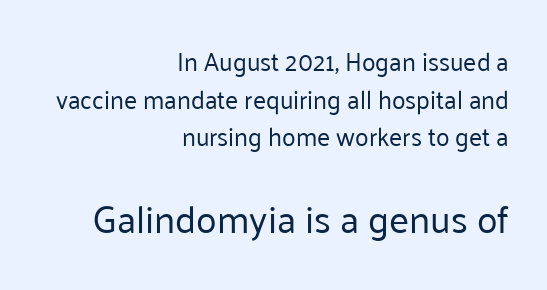
Grotesque or geometric, the face here clearly has no serifs. The gap between lines stays unmarked. Typeset ragged left — the right edge is the straight one. Caption: upper text group reduced, lower text group enlarged.
